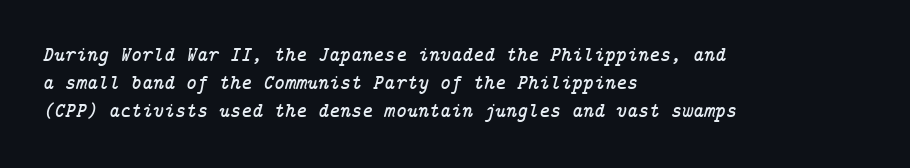
The image shows 21 px text type, italic (leaning right); set left-aligned, normal line spacing (1.33x), normal letter spacing, not underlined.
